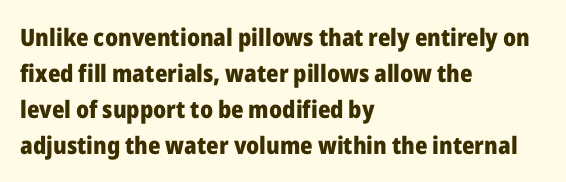
Q: Is the text bold? A: Yes.
Q: Is the text italic (slanted)? A: No, it is upright.
Q: Is the text underlined? A: No.
Q: How is the paragraph aligned? A: Left-aligned.
Q: Is the spacing between letters normal or unusually wide? A: Normal.
Q: Is the spacing between lines tight, normal or loose? A: Normal.
